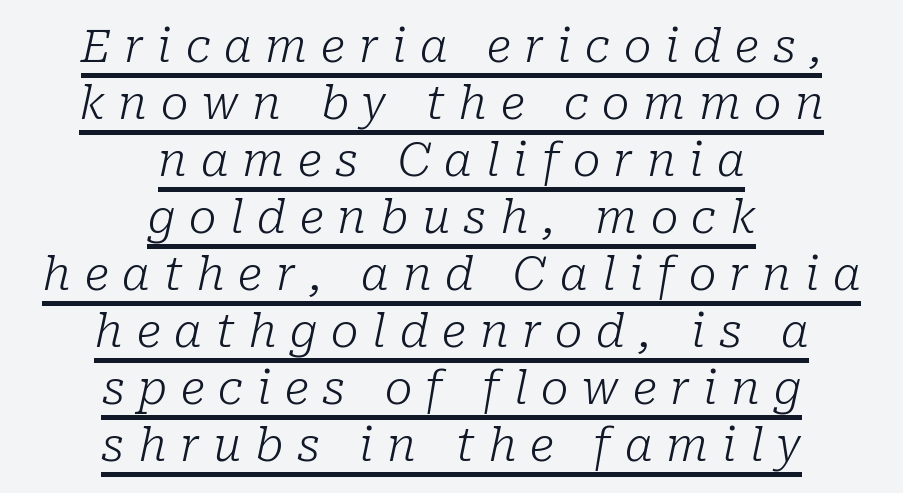
{"serif": "yes", "italic": "yes", "lean": "right", "slant_degrees": 10, "bold": "no", "weight": "light", "width": "normal", "stroke_contrast": "low", "x_height": "medium", "monospaced": "no", "underline": "yes", "align": "center", "line_spacing_ratio": 1.24, "letter_spacing": "wide", "letter_spacing_em": 0.3, "glyph_px": 46}
